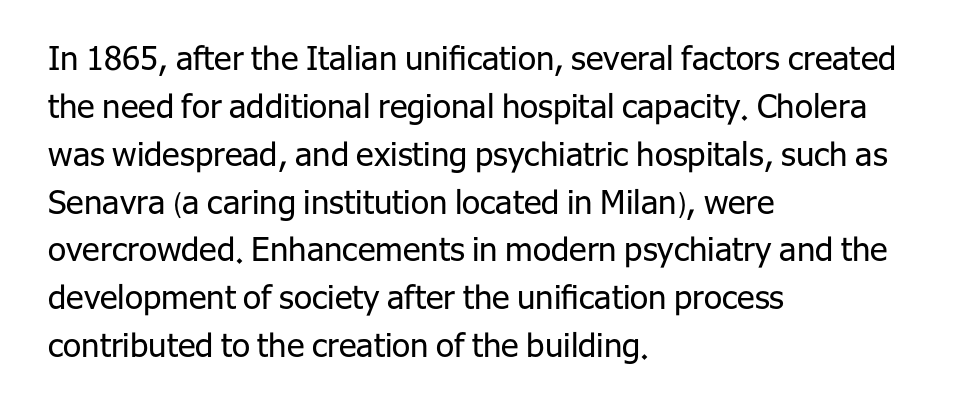
{"serif": "no", "italic": "no", "bold": "no", "weight": "regular", "width": "normal", "stroke_contrast": "low", "x_height": "medium", "monospaced": "no", "underline": "no", "align": "left", "line_spacing": "normal", "line_spacing_ratio": 1.45, "letter_spacing": "normal", "letter_spacing_em": 0.0, "glyph_px": 33}
